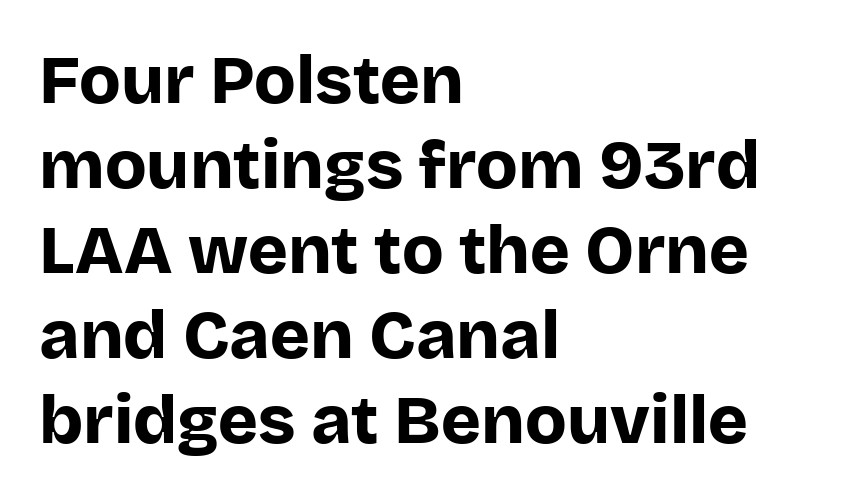
This sample is left-justified, so line endings fall wherever the words run out. Baseline-to-baseline distance is the conventional proportion of letter height. Nope, not italic — everything's standing straight. Letter spacing: default. The passage shown is typed in a proportional face where columns would drift.
